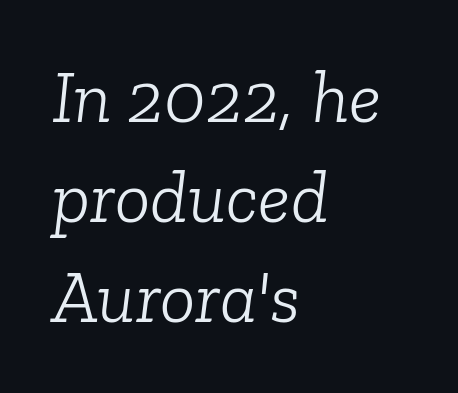
{"serif": "yes", "italic": "yes", "lean": "right", "slant_degrees": 6, "bold": "no", "weight": "light", "width": "normal", "stroke_contrast": "low", "x_height": "medium", "monospaced": "no", "underline": "no", "align": "left", "line_spacing": "normal", "line_spacing_ratio": 1.35, "letter_spacing": "normal", "letter_spacing_em": 0.0, "glyph_px": 74}
